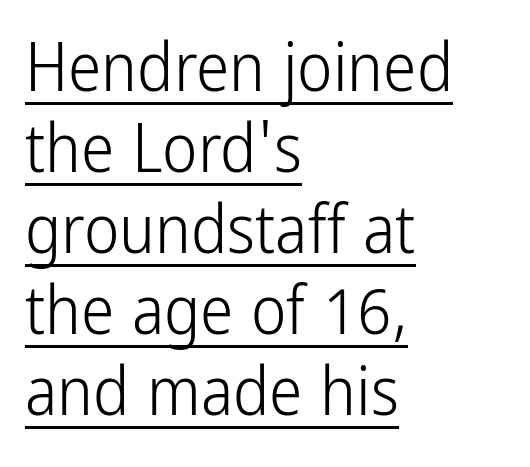
The image shows 67 px light, condensed sans-serif type, upright; set left-aligned, line spacing 1.21x, normal letter spacing, underlined; low stroke contrast and a medium x-height.
